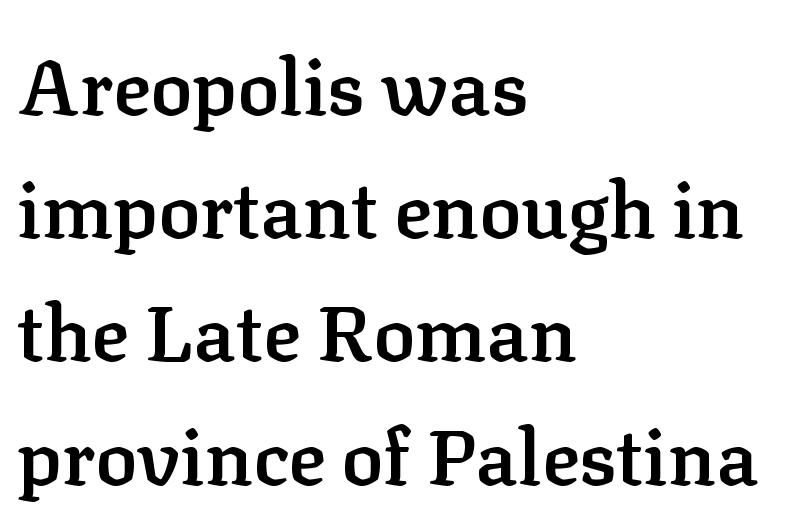
Q: Is the text bold? A: Semi-bold.
Q: Is the text italic (slanted)? A: No, it is upright.
Q: Is the typeface a serif or a sans-serif typeface? A: Serif.
Q: Is the text underlined? A: No.
Q: How is the paragraph aligned? A: Left-aligned.
Q: Is the spacing between letters normal or unusually wide? A: Normal.
Q: Is the spacing between lines tight, normal or loose? A: Normal.
Q: Width (condensed, normal, or wide)? A: Normal.
Q: Stroke contrast? A: Low.
Q: x-height? A: Medium.
Q: Monospaced? A: No.
